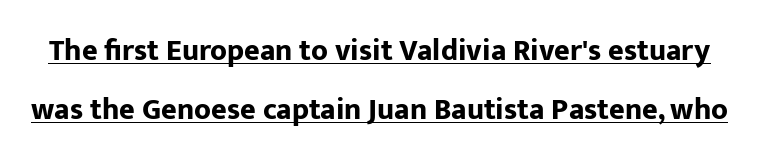
These lines were composed using upright roman letters. To sum up the face: it is a sans, with no serifs. There is no visible air inserted between adjacent glyphs. The rendering uses natural spacing where letterforms have individual widths. I'd describe the lettering as bold — thick and assertive. A great deal of white space separates one row of letters from the next.
